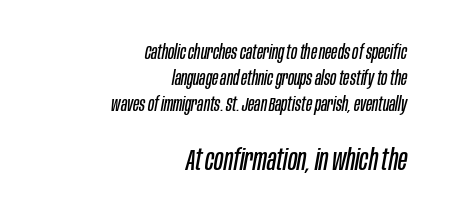
Do the characters align in a grid? No, the font is proportional. Line endings align vertically; line beginnings do not. Compared with a typical body face, this is equally light or lighter still. Nobody touched the tracking dial on this one. Does the leading feel generous? No, just average. If you drew a line through each stem, it would be angled.
